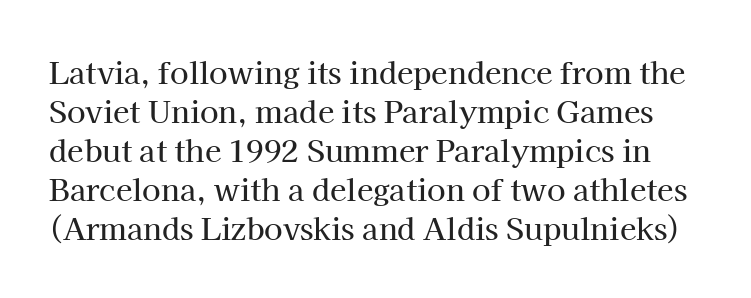
Q: Is the text italic (slanted)? A: No, it is upright.
Q: Is the typeface a serif or a sans-serif typeface? A: Serif.
Q: Is the text underlined? A: No.
Q: Is the spacing between letters normal or unusually wide? A: Normal.
Q: Is the spacing between lines tight, normal or loose? A: Normal.
Q: Width (condensed, normal, or wide)? A: Normal.
Q: Stroke contrast? A: High.
Q: x-height? A: Medium.
Q: Monospaced? A: No.
